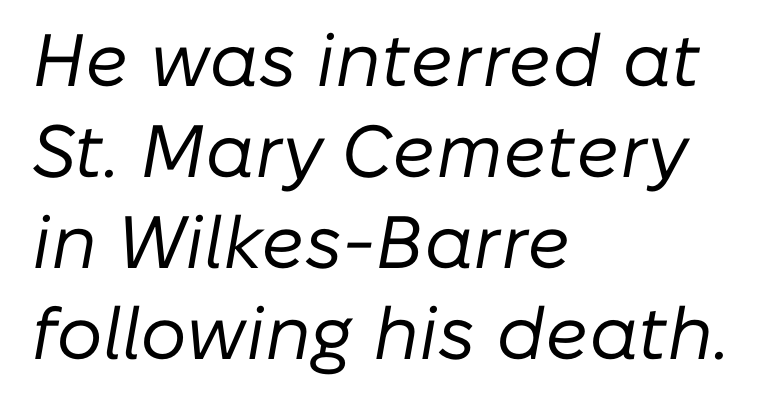
The image shows 74 px regular-weight type, italic (leaning right); set left-aligned, line spacing 1.23x, normal letter spacing, not underlined; low stroke contrast and a medium x-height.
